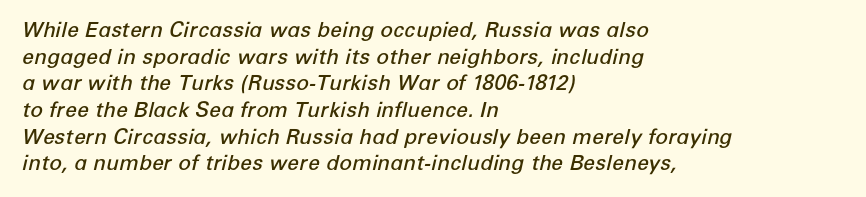
A student would call this left alignment; a typographer would say flush left, rag right. Tall strokes in this sample are angled rather than plumb. Glyph-to-glyph distance matches everyday printed text. Underlining? Definitely not there. Emphasis by weight is partial: semibold. A normal amount of white space separates one row of letters from the next.
